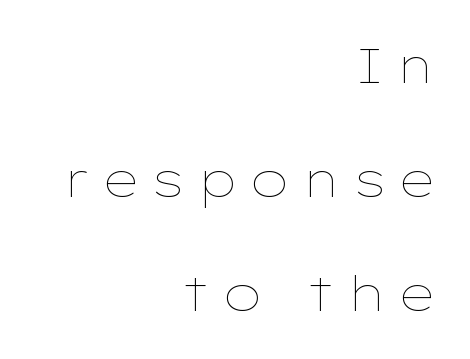
Q: Is the text bold? A: No.
Q: Is the text italic (slanted)? A: No, it is upright.
Q: Is the text underlined? A: No.
Q: How is the paragraph aligned? A: Right-aligned.
Q: Is the spacing between letters normal or unusually wide? A: Unusually wide.
Q: Is the spacing between lines tight, normal or loose? A: Loose.
Q: Width (condensed, normal, or wide)? A: Wide.
Q: Stroke contrast? A: Low.
Q: x-height? A: Medium.
Q: Monospaced? A: No.
